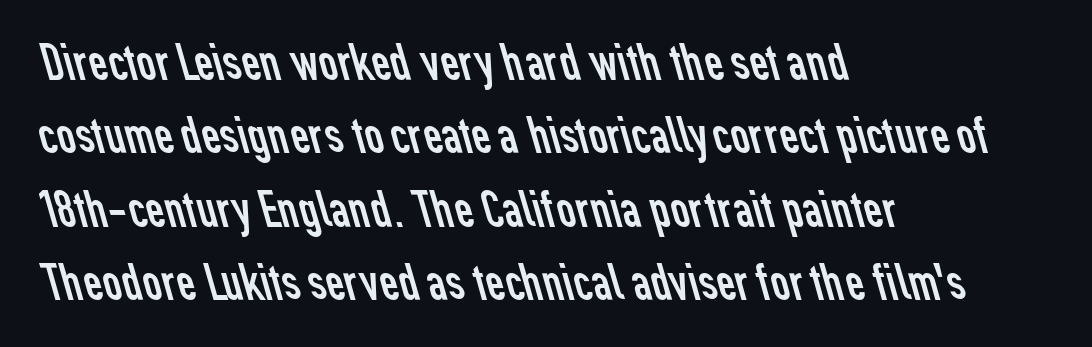
Q: Is the text bold? A: No.
Q: Is the typeface a serif or a sans-serif typeface? A: Sans-serif.
Q: Is the text underlined? A: No.
Q: How is the paragraph aligned? A: Left-aligned.
Q: Is the spacing between letters normal or unusually wide? A: Normal.
Q: Is the spacing between lines tight, normal or loose? A: Normal.
Q: Width (condensed, normal, or wide)? A: Normal.
Q: Stroke contrast? A: Low.
Q: x-height? A: Medium.
Q: Monospaced? A: No.
